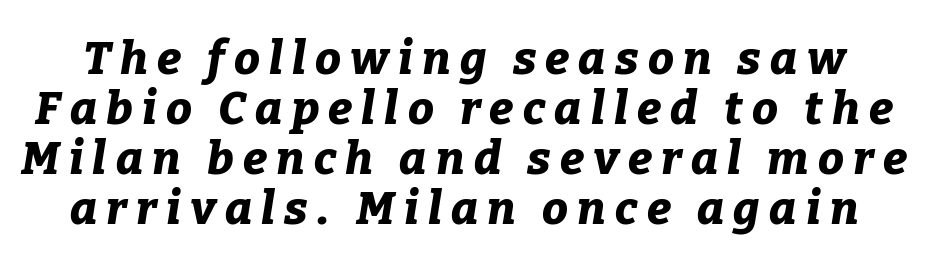
{"italic": "yes", "lean": "right", "slant_degrees": 9, "bold": "yes", "weight": "bold", "width": "normal", "stroke_contrast": "low", "x_height": "medium", "monospaced": "no", "underline": "no", "line_spacing": "tight", "line_spacing_ratio": 1.09, "letter_spacing": "wide", "letter_spacing_em": 0.2, "glyph_px": 46}
